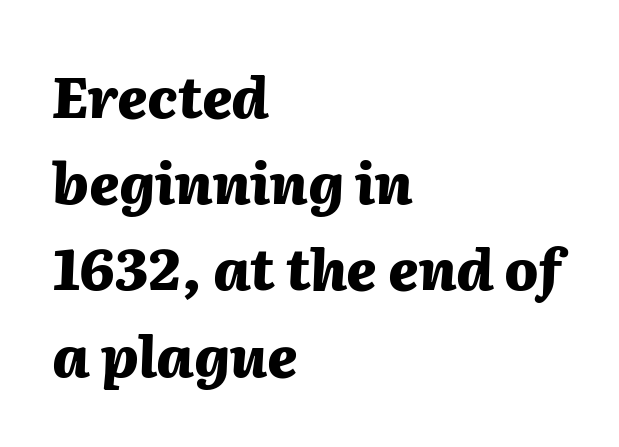
The image shows 56 px heavy type, italic (leaning right); set left-aligned, normal line spacing (1.54x), normal letter spacing, not underlined; medium stroke contrast and a medium x-height.
